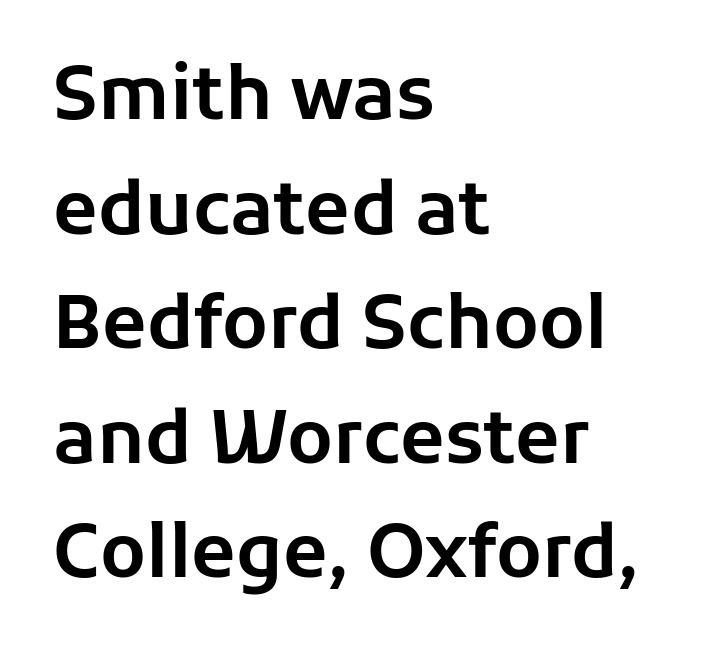
The designer left line spacing at the default. All the whitespace from short lines collects on the right. The horizontal fit of the characters is conventional and even. Unlike italic type, these characters show no tilt at all.
